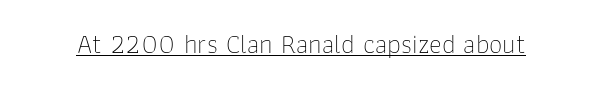
Q: Is the text bold? A: No.
Q: Is the text italic (slanted)? A: No, it is upright.
Q: Is the text underlined? A: Yes.
Q: Is the spacing between letters normal or unusually wide? A: Normal.
